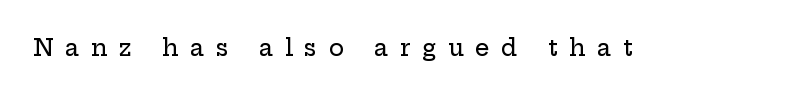
{"italic": "no", "underline": "no", "letter_spacing": "wide", "letter_spacing_em": 0.5, "glyph_px": 23}
